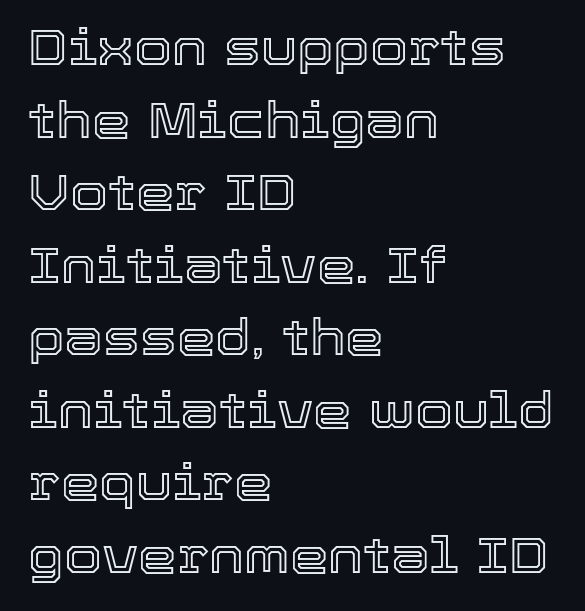
{"italic": "no", "width": "normal", "x_height": "medium", "monospaced": "no", "underline": "no", "align": "left", "line_spacing": "normal", "line_spacing_ratio": 1.48, "letter_spacing": "normal", "letter_spacing_em": 0.0, "glyph_px": 49}
